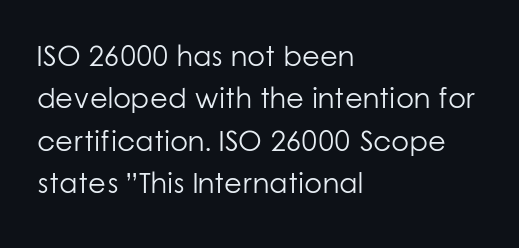
These glyphs show unthickened strokes, regular width or finer. Note the varied advance widths — an 'i' is clearly narrower than an 'm'. In terms of letterspacing, this is plain default setting. When letters stand straight like this, we call the style roman or upright. These lines are set flush left with a ragged right edge.
